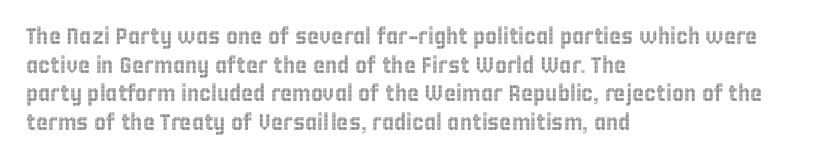
{"italic": "no", "underline": "no", "align": "left", "line_spacing_ratio": 1.24, "letter_spacing": "normal", "letter_spacing_em": 0.0, "glyph_px": 23}
